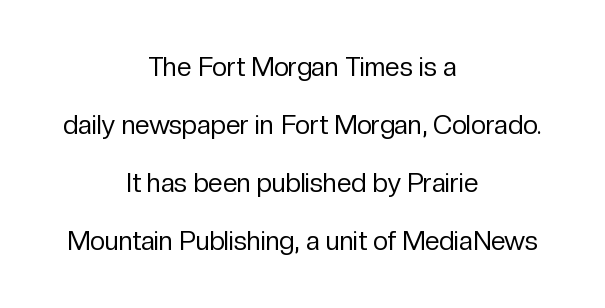
Compared with typical body copy, the letter spacing here is the same. The foot of each line stays bare and open. A typesetter would call this leading open, well beyond the default. The whitespace from short lines is split evenly between both sides. The passage shown is not bold in any degree.
